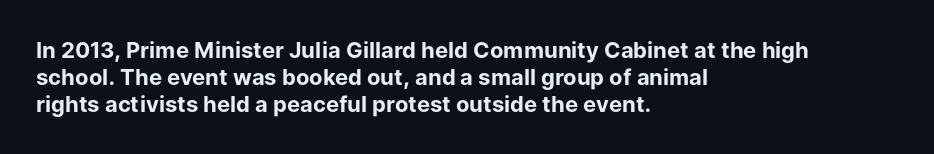
The image shows 22 px bold type, upright; set left-aligned, line spacing 1.22x, normal letter spacing, not underlined.
